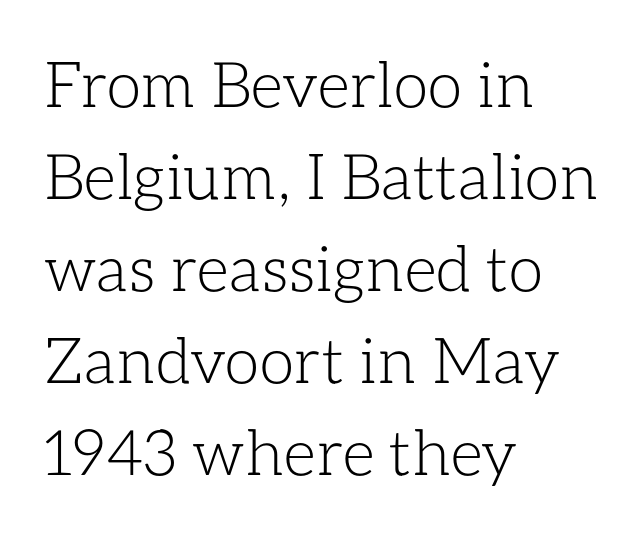
The image shows 63 px light type, upright; set left-aligned, normal line spacing (1.46x), normal letter spacing, not underlined; low stroke contrast and a medium x-height.
